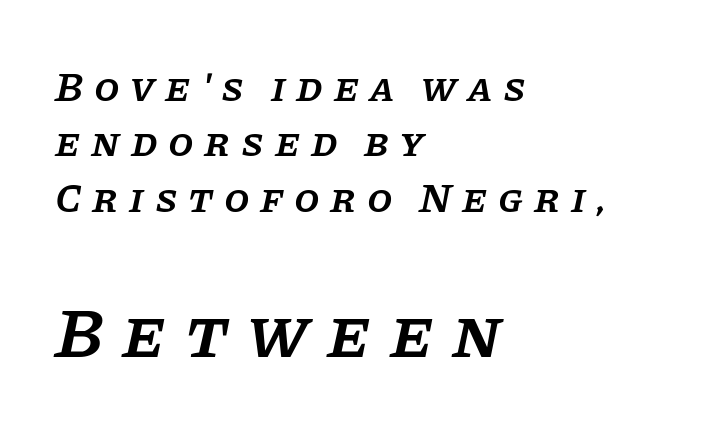
All the whitespace from short lines collects on the right. Typesetter's note — lower block bumped up in size, upper block left smaller. Designer's note — italics engaged. Characters follow at a spacing far wider than the type designer built in. The passage shown is typed in a proportional face where columns would drift. Only glyphs here, with clear space below each row.
